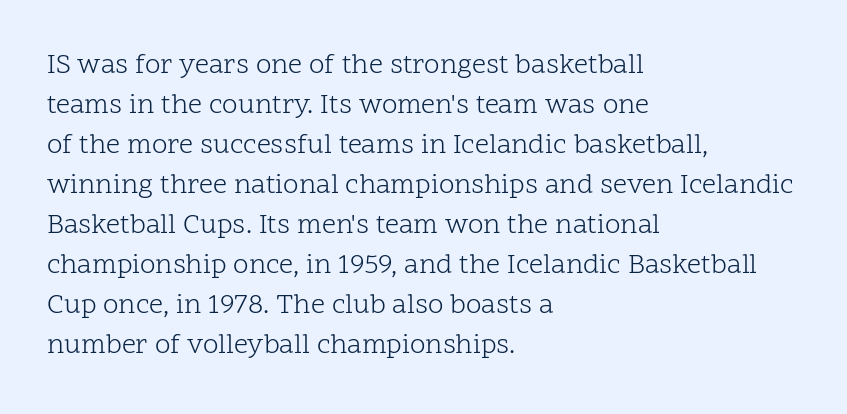
{"serif": "yes", "italic": "no", "bold": "no", "weight": "light", "width": "normal", "stroke_contrast": "low", "x_height": "medium", "monospaced": "no", "underline": "no", "align": "left", "line_spacing": "normal", "line_spacing_ratio": 1.43, "letter_spacing": "normal", "letter_spacing_em": 0.0, "glyph_px": 28}
